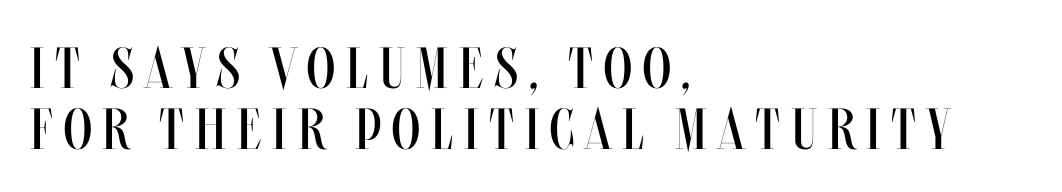
{"italic": "no", "bold": "no", "weight": "regular", "width": "condensed", "stroke_contrast": "medium", "x_height": "large", "monospaced": "no", "underline": "no", "align": "left", "line_spacing": "tight", "line_spacing_ratio": 1.06, "glyph_px": 58}
